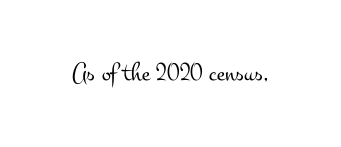
Has an underline been added? It has not. The type is set solid horizontally, with unmodified tracking. The characters are drawn with everyday or finer stroke widths.
